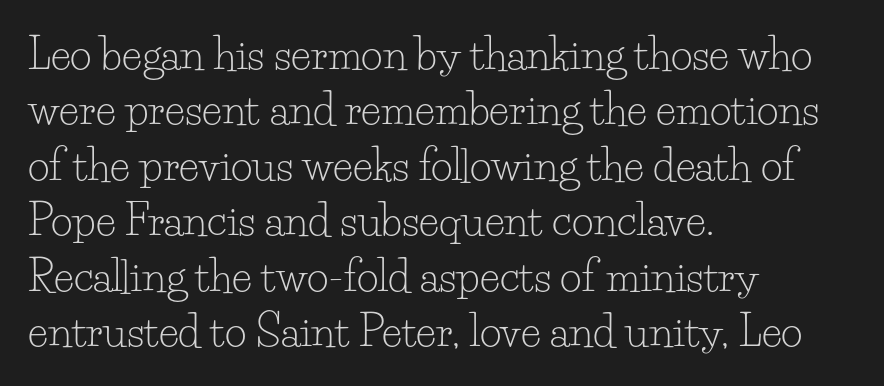
{"serif": "yes", "italic": "no", "bold": "no", "weight": "light", "width": "normal", "stroke_contrast": "low", "x_height": "small", "monospaced": "no", "underline": "no", "align": "left", "line_spacing": "normal", "line_spacing_ratio": 1.32, "letter_spacing": "normal", "letter_spacing_em": 0.0, "glyph_px": 42}
